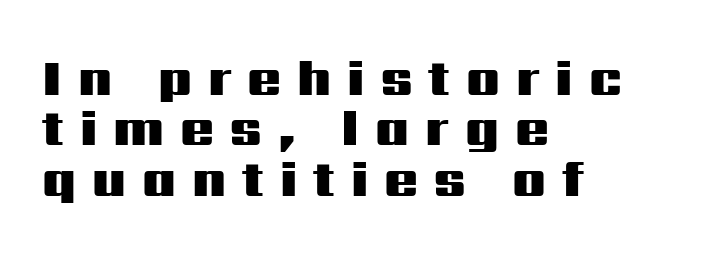
Q: Is the text bold? A: Yes.
Q: Is the text italic (slanted)? A: No, it is upright.
Q: Is the typeface a serif or a sans-serif typeface? A: Sans-serif.
Q: Is the text underlined? A: No.
Q: How is the paragraph aligned? A: Left-aligned.
Q: Is the spacing between letters normal or unusually wide? A: Unusually wide.
Q: Is the spacing between lines tight, normal or loose? A: Tight.
Q: Width (condensed, normal, or wide)? A: Wide.
Q: Stroke contrast? A: Medium.
Q: x-height? A: Medium.
Q: Monospaced? A: No.
